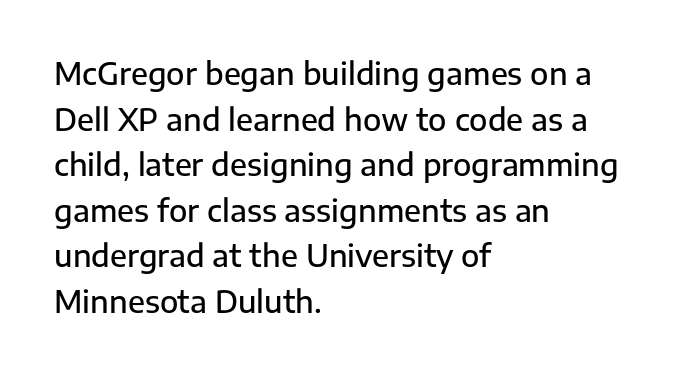
The image shows 30 px semibold sans-serif type, upright; set left-aligned, normal line spacing (1.52x), normal letter spacing, not underlined; low stroke contrast and a medium x-height.
